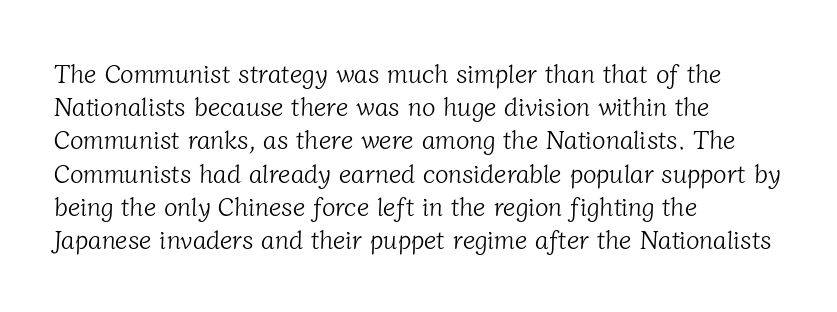
What stands out about the letter spacing? Nothing — it is the standard amount. Normally led — the rows are evenly, conventionally spaced. A student would call this left alignment; a typographer would say flush left, rag right. Check under the words: just untouched page. Think standard paragraph weight, or any step lighter than that.
